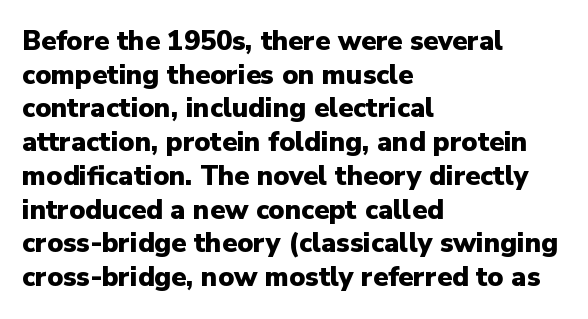
Its strokes are broad and dark, the hallmark of bold type. It's the straight-up-and-down kind of type. Regular leading. Caption: standard tracking, unaltered.
